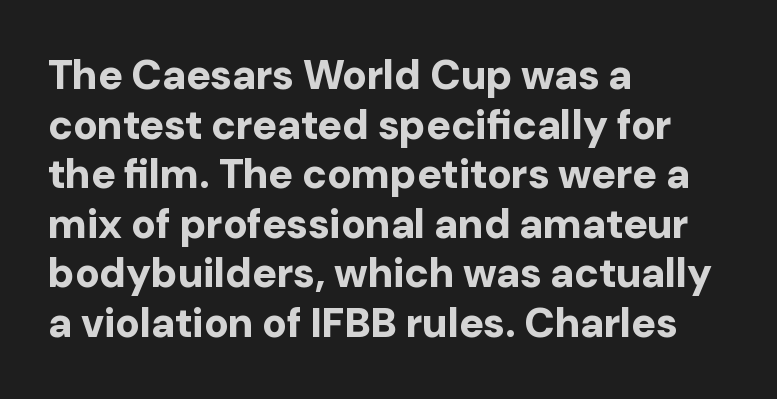
Glance below the letters and you will spot only blank space. Weight check: bold — yes, fully. The characters display no serif detailing; their extremities are plain. Alignment: flush left. A typesetter would call this proportional, since set widths differ per character. The horizontal fit of the characters is conventional and even.
